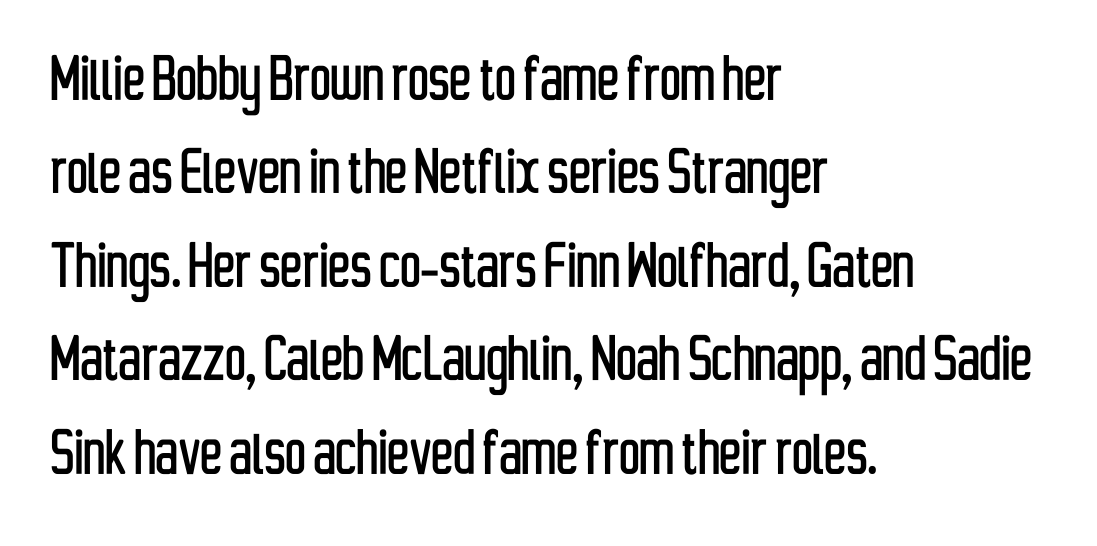
The gap between lines stays unmarked. Honestly, the letter spacing is just normal — you wouldn't notice it. Short and long lines alike share a common starting point at left. You can tell from the bare stems that sans-serif type was used. The rows are spaced the way most documents space them.
